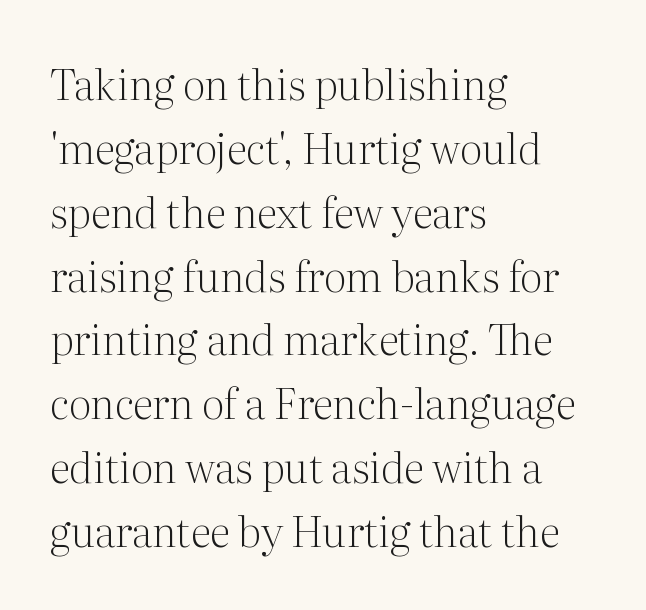
{"serif": "yes", "italic": "no", "bold": "no", "weight": "light", "width": "normal", "stroke_contrast": "medium", "x_height": "medium", "monospaced": "no", "underline": "no", "align": "left", "line_spacing": "normal", "line_spacing_ratio": 1.52, "letter_spacing": "normal", "letter_spacing_em": 0.0, "glyph_px": 42}
